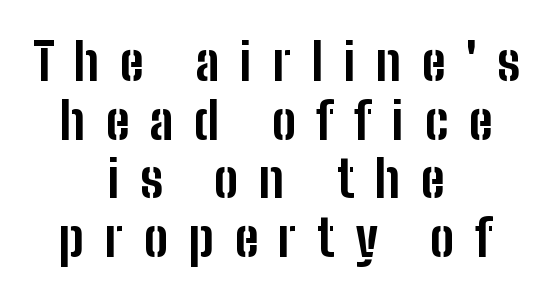
{"serif": "no", "italic": "no", "bold": "yes", "weight": "bold", "width": "condensed", "stroke_contrast": "low", "x_height": "medium", "monospaced": "no", "underline": "no", "align": "center", "line_spacing": "tight", "line_spacing_ratio": 1.15, "letter_spacing": "wide", "letter_spacing_em": 0.4, "glyph_px": 51}
